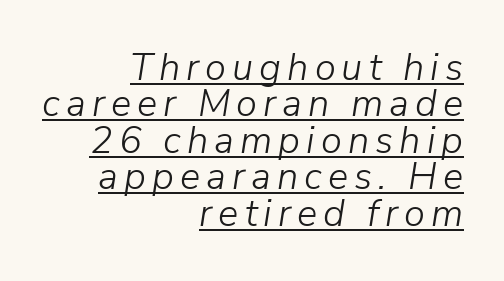
Q: Is the text bold? A: No.
Q: Is the text italic (slanted)? A: Yes, it leans right by about 9 degrees.
Q: Is the text underlined? A: Yes.
Q: How is the paragraph aligned? A: Right-aligned.
Q: Is the spacing between lines tight, normal or loose? A: Tight.
Q: Width (condensed, normal, or wide)? A: Normal.
Q: Stroke contrast? A: Low.
Q: x-height? A: Medium.
Q: Monospaced? A: No.
